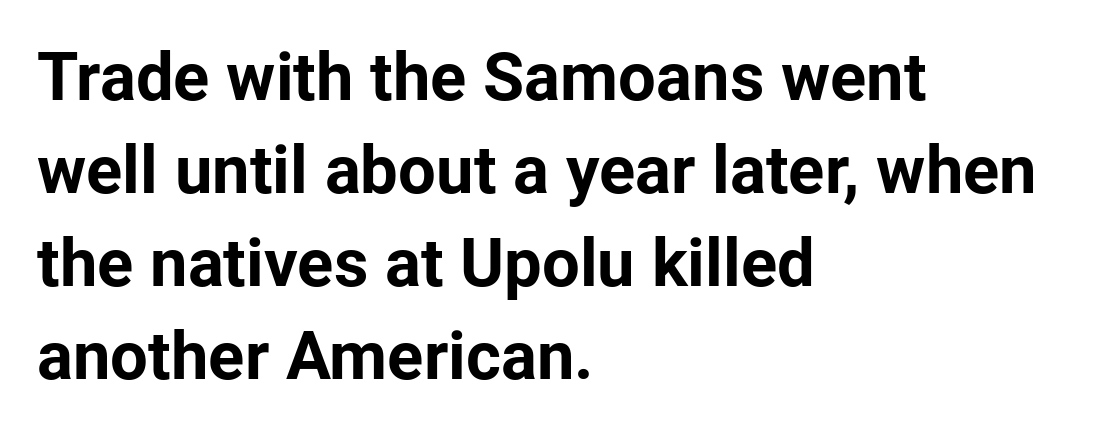
The image shows 67 px bold sans-serif type, upright; set left-aligned, normal line spacing (1.39x), normal letter spacing, not underlined; low stroke contrast and a medium x-height.
